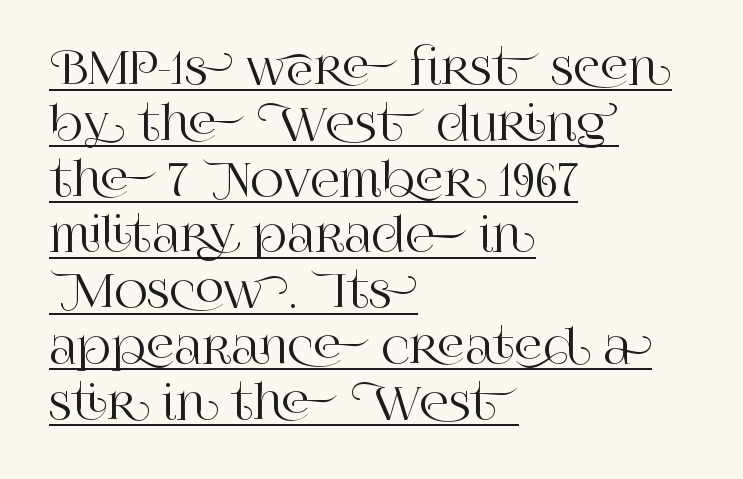
The image shows 45 px serif type, upright; set left-aligned, line spacing 1.24x, normal letter spacing, underlined; high stroke contrast and a large x-height.
